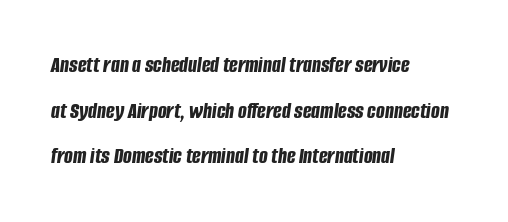
Tracking value appears to be zero — textbook default spacing. Quick note: interline space is abundant. The rendering applies a slant to the glyphs. The typesetting leans heavy: a genuine bold.
